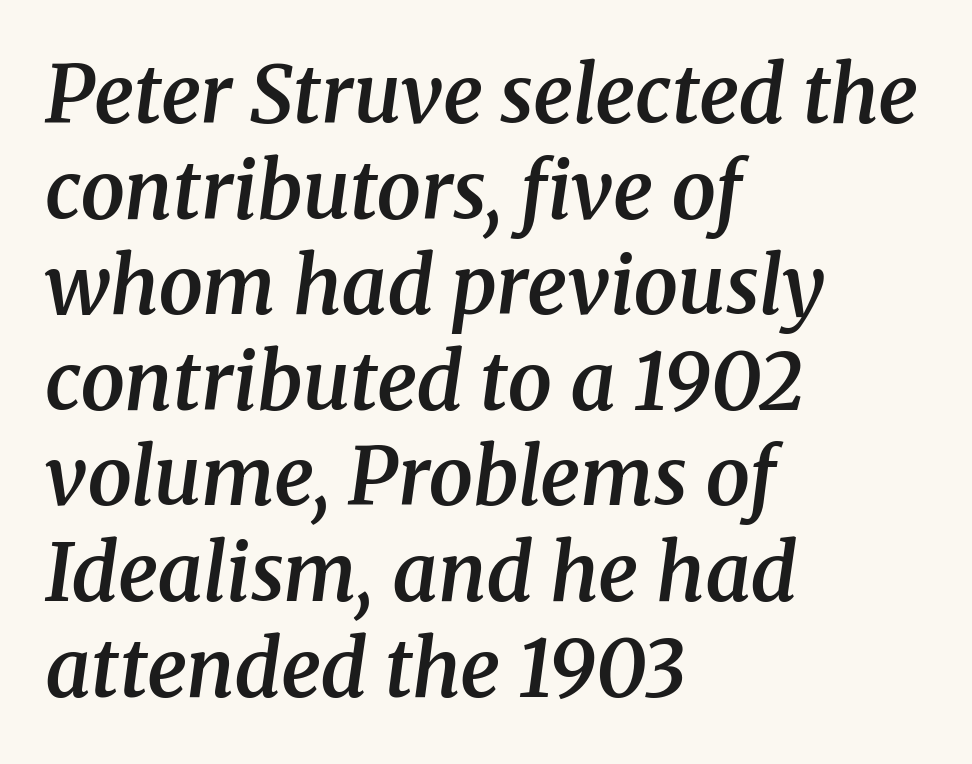
Q: Is the text bold? A: Semi-bold.
Q: Is the text italic (slanted)? A: Yes, it leans right by about 8 degrees.
Q: Is the typeface a serif or a sans-serif typeface? A: Serif.
Q: Is the text underlined? A: No.
Q: How is the paragraph aligned? A: Left-aligned.
Q: Is the spacing between letters normal or unusually wide? A: Normal.
Q: Width (condensed, normal, or wide)? A: Normal.
Q: Stroke contrast? A: Medium.
Q: x-height? A: Medium.
Q: Monospaced? A: No.
